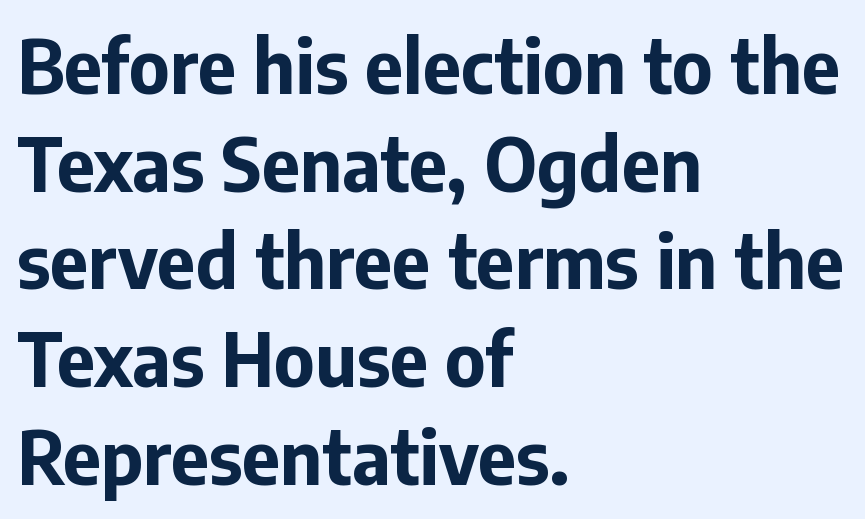
Q: Is the text bold? A: Yes.
Q: Is the text italic (slanted)? A: No, it is upright.
Q: Is the typeface a serif or a sans-serif typeface? A: Sans-serif.
Q: Is the text underlined? A: No.
Q: How is the paragraph aligned? A: Left-aligned.
Q: Is the spacing between letters normal or unusually wide? A: Normal.
Q: Is the spacing between lines tight, normal or loose? A: Normal.
Q: Width (condensed, normal, or wide)? A: Normal.
Q: Stroke contrast? A: Low.
Q: x-height? A: Medium.
Q: Monospaced? A: No.
